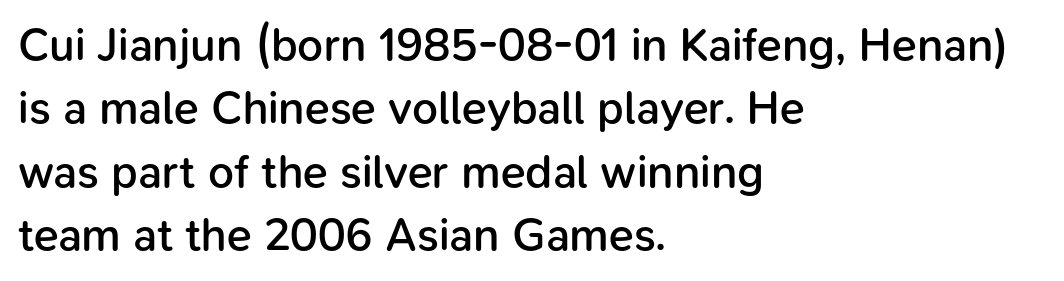
The image shows 46 px semibold sans-serif type, upright; set left-aligned, normal line spacing (1.38x), normal letter spacing, not underlined; low stroke contrast and a medium x-height.
